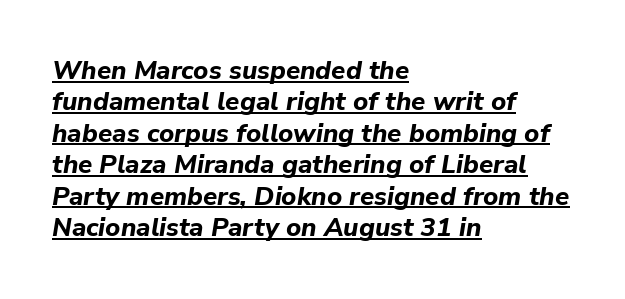
{"italic": "yes", "lean": "right", "slant_degrees": 9, "bold": "yes", "underline": "yes", "align": "left", "line_spacing_ratio": 1.21, "letter_spacing": "normal", "letter_spacing_em": 0.0, "glyph_px": 26}
